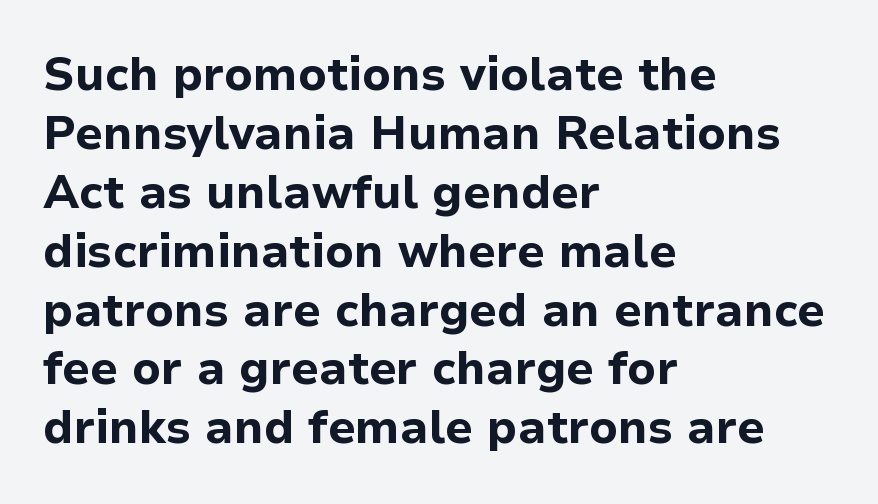
{"serif": "no", "italic": "no", "bold": "yes", "weight": "bold", "width": "normal", "stroke_contrast": "low", "x_height": "medium", "monospaced": "no", "underline": "no", "align": "left", "line_spacing": "normal", "line_spacing_ratio": 1.28, "letter_spacing": "normal", "letter_spacing_em": 0.0, "glyph_px": 46}
